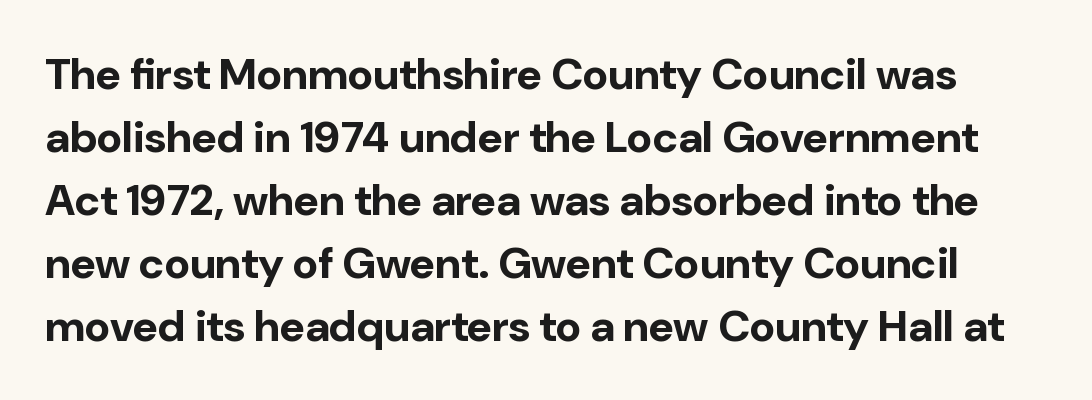
Compared with typical paragraphs, the rows here are spaced about the same. Weight: bold. The typography opts for an upright posture over an oblique one. This rendering leaves character spacing at its baseline value.
